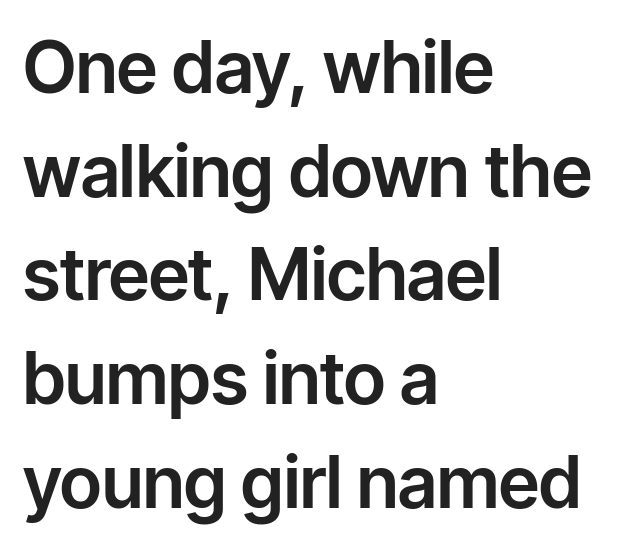
Q: Is the text italic (slanted)? A: No, it is upright.
Q: Is the typeface a serif or a sans-serif typeface? A: Sans-serif.
Q: Is the text underlined? A: No.
Q: How is the paragraph aligned? A: Left-aligned.
Q: Is the spacing between letters normal or unusually wide? A: Normal.
Q: Is the spacing between lines tight, normal or loose? A: Normal.
Q: Width (condensed, normal, or wide)? A: Normal.
Q: Stroke contrast? A: Low.
Q: x-height? A: Medium.
Q: Monospaced? A: No.
